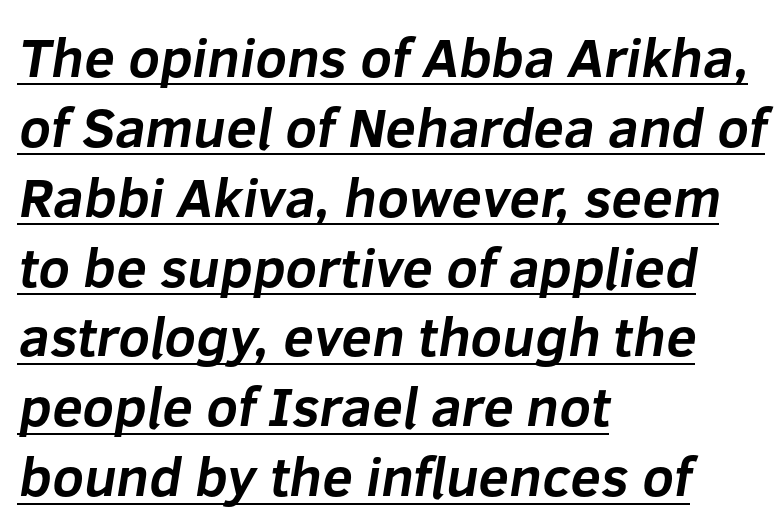
The letters sit at their default tracking, neither squeezed nor spread. Its strokes are broad and dark, the hallmark of bold type. Interline gaps are of average width in this sample. A rule runs beneath these lines of type. The font family rendered here belongs to the sans-serif group. Layout note: lines flush left.
